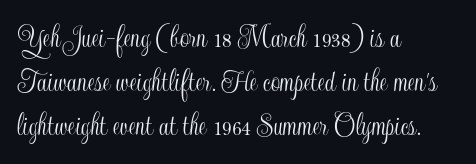
The image shows 33 px condensed type; set left-aligned, normal line spacing (1.33x), normal letter spacing, not underlined; a small x-height.
